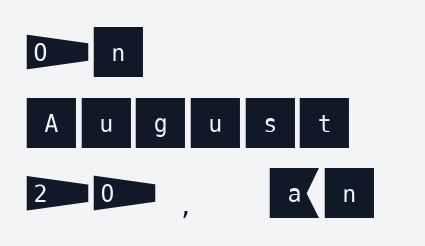
The image shows 56 px sans-serif type, upright; set left-aligned, normal line spacing (1.26x), normal letter spacing, not underlined; medium stroke contrast and a large x-height.
